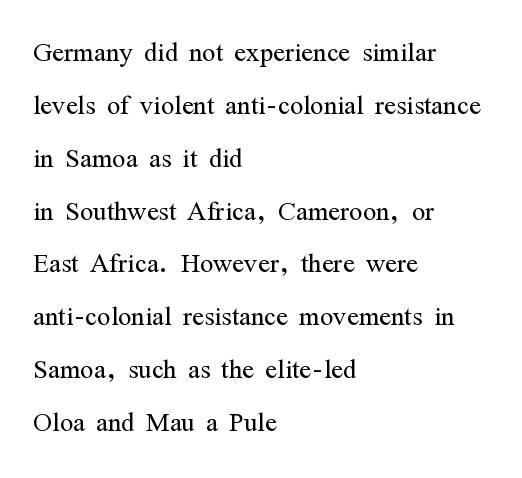
{"serif": "yes", "italic": "no", "bold": "no", "weight": "light", "width": "condensed", "stroke_contrast": "medium", "x_height": "medium", "monospaced": "no", "underline": "no", "align": "left", "line_spacing": "normal", "line_spacing_ratio": 1.51, "letter_spacing": "normal", "letter_spacing_em": 0.0, "glyph_px": 35}
